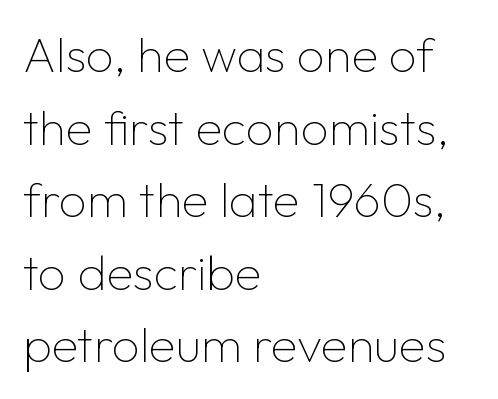
Q: Is the text bold? A: No.
Q: Is the text italic (slanted)? A: No, it is upright.
Q: Is the typeface a serif or a sans-serif typeface? A: Sans-serif.
Q: Is the text underlined? A: No.
Q: How is the paragraph aligned? A: Left-aligned.
Q: Is the spacing between letters normal or unusually wide? A: Normal.
Q: Is the spacing between lines tight, normal or loose? A: Normal.
Q: Width (condensed, normal, or wide)? A: Normal.
Q: Stroke contrast? A: Low.
Q: x-height? A: Medium.
Q: Monospaced? A: No.
